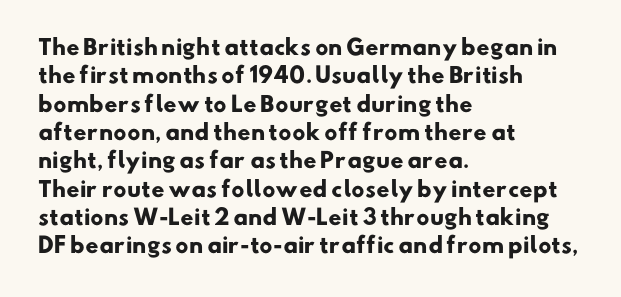
A typesetter would call this leading conventional body-copy spacing. Is the block centered? No — it sits flush against the left margin. Characters follow at the spacing the type designer built in. Strokes here are thick enough to call this a true bold. The foot of each line stays bare and open.
